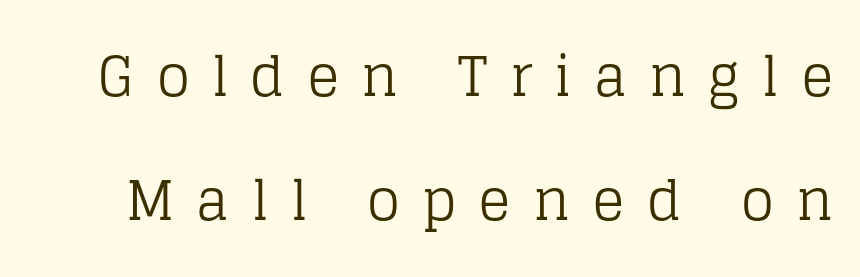
The glyphs in this specimen are seriffed. The face used here is proportionally spaced, like ordinary book or web type. Rows of type keep a wide berth in the vertical direction. Ink coverage per letter is moderate at most. Vertical strokes here are truly vertical. Display-style spreading of the glyphs; the letterfit is very open.
